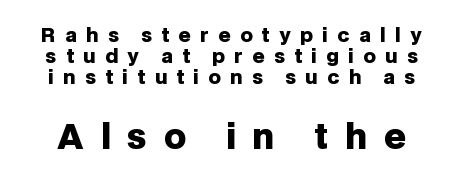
{"serif": "no", "italic": "no", "bold": "yes", "weight": "heavy", "width": "normal", "stroke_contrast": "low", "x_height": "large", "monospaced": "no", "underline": "no", "line_spacing": "tight", "line_spacing_ratio": 1.11, "letter_spacing": "wide", "letter_spacing_em": 0.49, "larger_block": "second", "size_ratio": 1.79, "glyph_px": 34}
